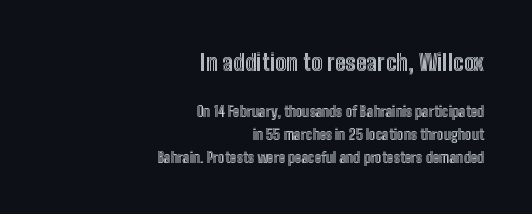
Large over small — that's the arrangement of the two blocks here. Is there much room between lines? A standard amount, neither cramped nor airy. The zone under the glyphs is completely vacant. These lines were composed using upright roman letters. Students, note that the glyphs here touch the page at normal intervals. The ragged edge is on the left, which tells us the setting is flush right.
